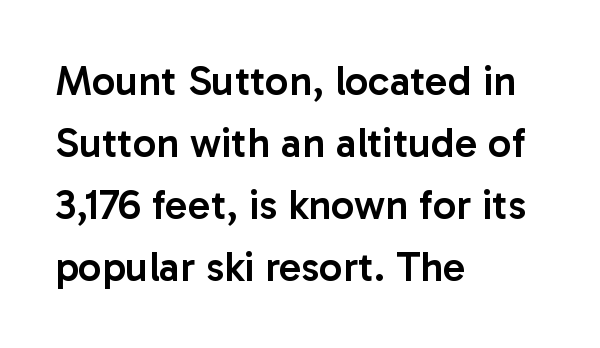
The ragged edge is on the right, which tells us the setting is flush left. Summary of weight: moderately heavy, a semibold. Nobody drew a line under any word here. Each letter keeps its own natural width here, so spacing adapts to shape.
